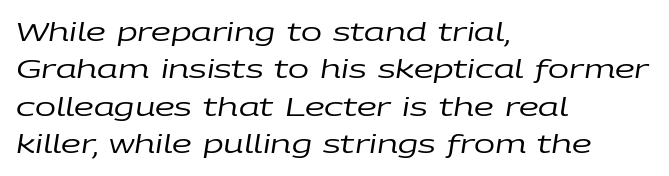
The image shows 25 px text type, italic (leaning right); set left-aligned, normal line spacing (1.5x), normal letter spacing, not underlined.
